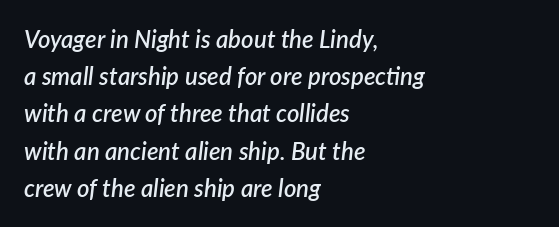
Q: Is the text bold? A: Semi-bold.
Q: Is the text italic (slanted)? A: Yes, it leans right by about 7 degrees.
Q: Is the text underlined? A: No.
Q: How is the paragraph aligned? A: Left-aligned.
Q: Is the spacing between letters normal or unusually wide? A: Normal.
Q: Is the spacing between lines tight, normal or loose? A: Normal.
